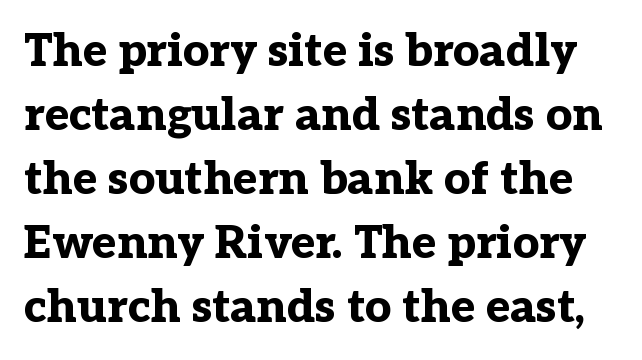
The image shows 46 px bold serif type, upright; set normal line spacing (1.39x), normal letter spacing, not underlined; low stroke contrast and a medium x-height.
